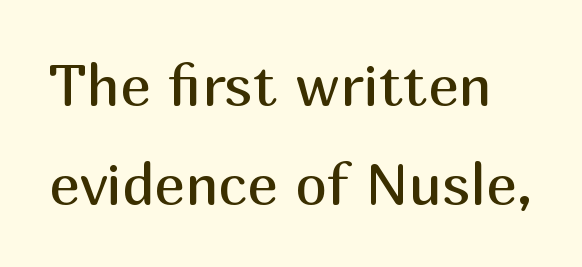
Plain, unruled lines of type. Caption: face not bold, strokes unweighted. Each word holds together tightly as a unit, with standard inter-letter gaps. A typesetter would label this face a sans. The lines sit at an ordinary, default distance from one another. This is roman type, the default non-slanted kind.
